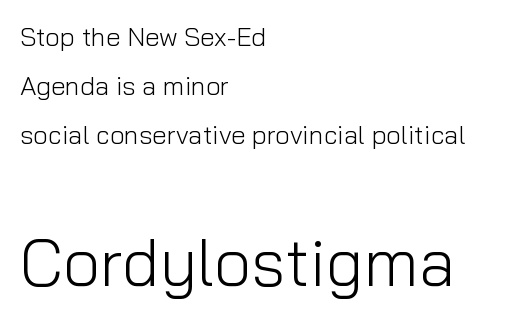
The image shows 66 px light sans-serif type, upright; set left-aligned, line spacing 1.89x, normal letter spacing, not underlined; the second (bottom) block is 2.54x larger; low stroke contrast and a medium x-height.
